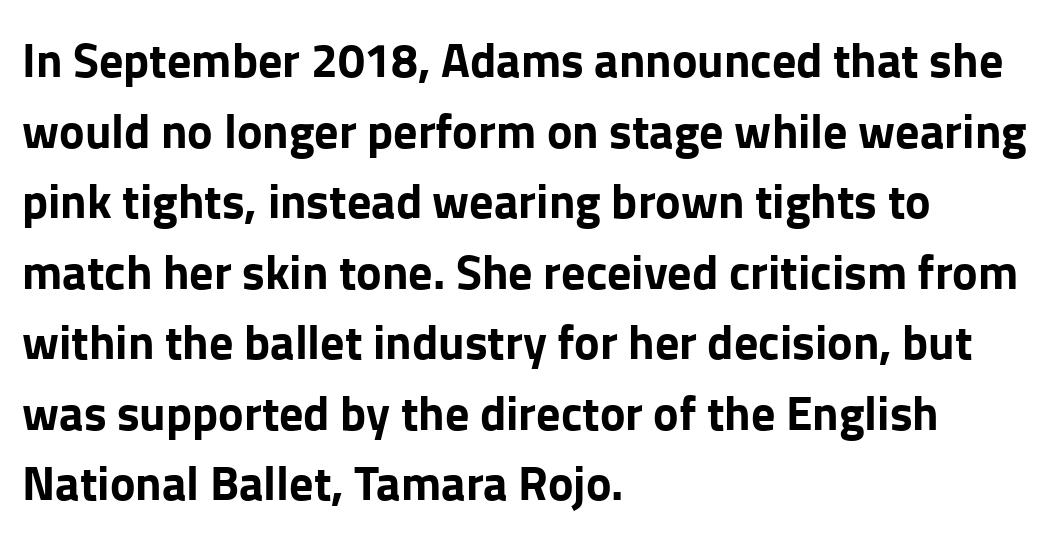
Q: Is the text bold? A: Yes.
Q: Is the text italic (slanted)? A: No, it is upright.
Q: Is the typeface a serif or a sans-serif typeface? A: Sans-serif.
Q: Is the text underlined? A: No.
Q: How is the paragraph aligned? A: Left-aligned.
Q: Is the spacing between letters normal or unusually wide? A: Normal.
Q: Is the spacing between lines tight, normal or loose? A: Normal.
Q: Width (condensed, normal, or wide)? A: Normal.
Q: Stroke contrast? A: Low.
Q: x-height? A: Medium.
Q: Monospaced? A: No.
